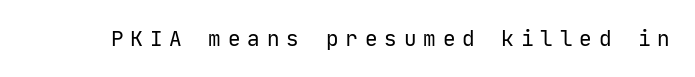
{"italic": "no", "bold": "no", "underline": "no", "letter_spacing": "wide", "letter_spacing_em": 0.33, "glyph_px": 21}
